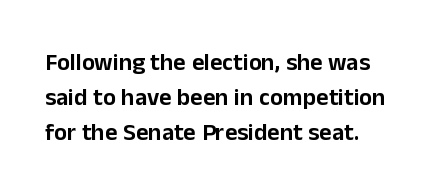
This sample keeps an unexceptional amount of space between lines. These lines keep a tight, regular rhythm from letter to letter. Every stem runs plumb, perpendicular to the baseline. Reading down the block, your eye returns to a fixed left position each line. The string is rendered with underlining switched off.
